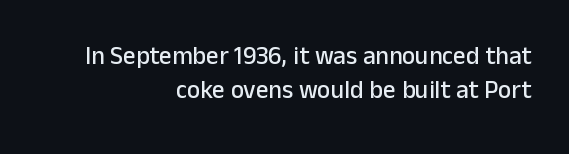
Q: Is the text italic (slanted)? A: No, it is upright.
Q: Is the text underlined? A: No.
Q: How is the paragraph aligned? A: Right-aligned.
Q: Is the spacing between letters normal or unusually wide? A: Normal.
Q: Is the spacing between lines tight, normal or loose? A: Normal.
